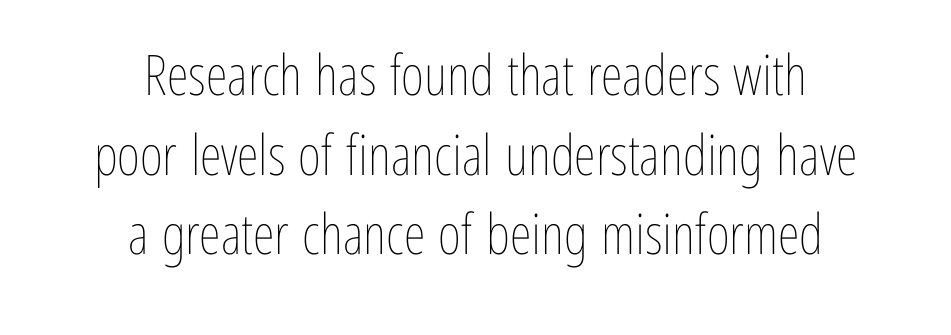
Students, note that the glyphs here touch the page at normal intervals. Do the letters lean? They stand straight. Stem width sits at or under what a default text font uses. Note the varied advance widths — an 'i' is clearly narrower than an 'm'. One glance says typical: line gaps are just what's usual. The baseline area is clear.
